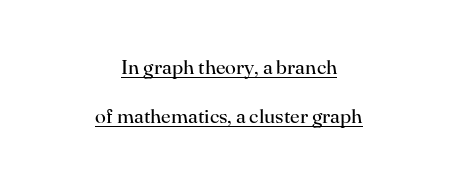
Quick note: not italic, upright. Caption: multi-line text, centered on the measure. Baseline-to-baseline distance is far greater than the letter height. This is underlined copy, the kind a proofreader might mark for attention. This is not heavy type; no bold has been used.
